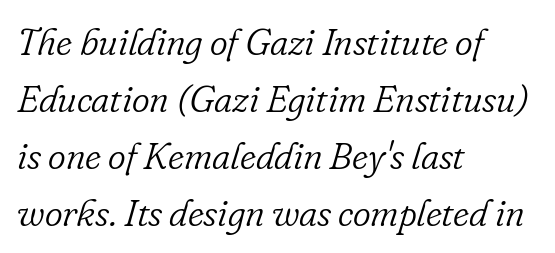
Q: Is the text bold? A: No.
Q: Is the text italic (slanted)? A: Yes, it leans right by about 16 degrees.
Q: Is the typeface a serif or a sans-serif typeface? A: Serif.
Q: Is the text underlined? A: No.
Q: How is the paragraph aligned? A: Left-aligned.
Q: Is the spacing between letters normal or unusually wide? A: Normal.
Q: Is the spacing between lines tight, normal or loose? A: Normal.
Q: Width (condensed, normal, or wide)? A: Normal.
Q: Stroke contrast? A: Low.
Q: x-height? A: Small.
Q: Monospaced? A: No.
